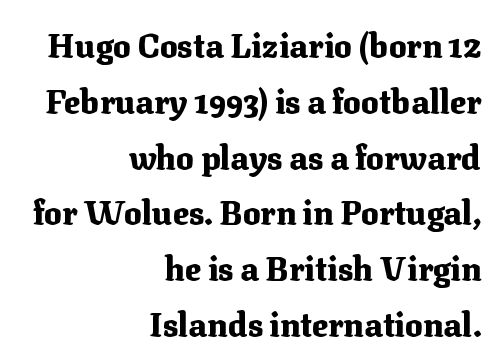
Style check: upright. Visually the block forms a straight wall on the right and a jagged coastline on the left. The line-height multiplier appears to be the usual default. This sample has the flowing, uneven cadence of proportional lettering.
